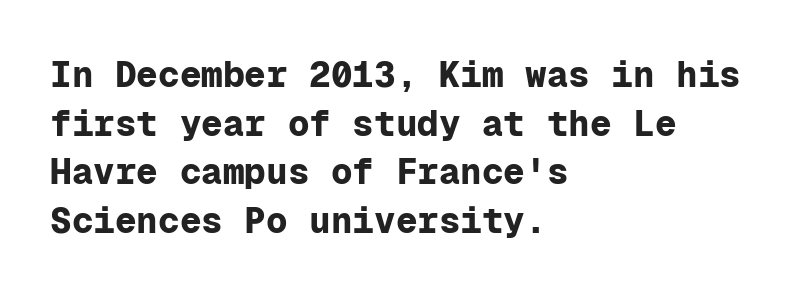
Q: Is the text bold? A: Yes.
Q: Is the text italic (slanted)? A: No, it is upright.
Q: Is the typeface a serif or a sans-serif typeface? A: Sans-serif.
Q: Is the text underlined? A: No.
Q: How is the paragraph aligned? A: Left-aligned.
Q: Is the spacing between letters normal or unusually wide? A: Normal.
Q: Is the spacing between lines tight, normal or loose? A: Normal.
Q: Width (condensed, normal, or wide)? A: Normal.
Q: Stroke contrast? A: Low.
Q: x-height? A: Medium.
Q: Monospaced? A: Yes.
